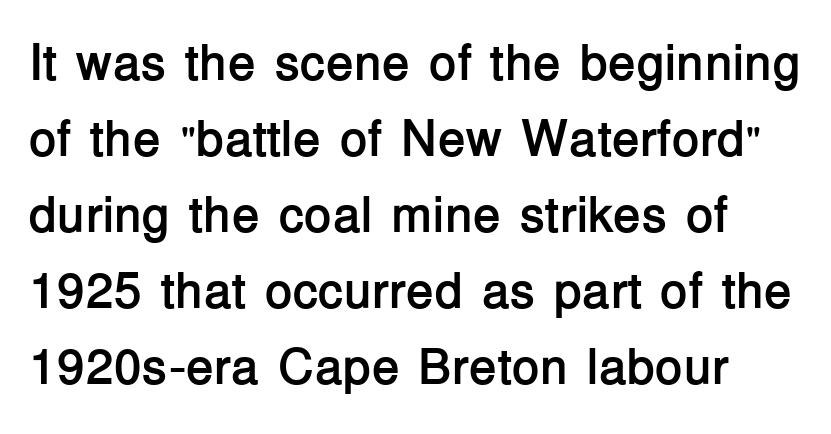
Nope, no serifs anywhere on these letters. The line texture is even and compact thanks to regular tracking. Vertically, the passage feels balanced, rows spaced as you'd expect. Rule under the text: the space is simply empty. The specimen reads as upright at a glance.
